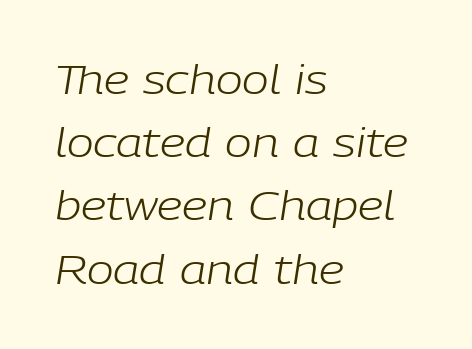
This sample has the flowing, uneven cadence of proportional lettering. The gap between lines stays unmarked. The passage is arranged the way most books set body copy — flush left. The passage shown is not bold in any degree. The line texture is even and compact thanks to regular tracking.
